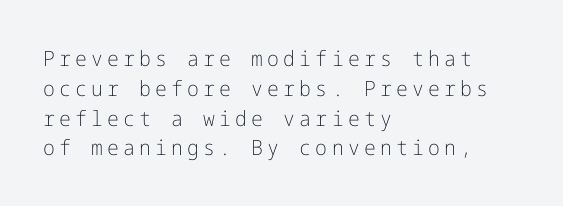
{"italic": "no", "bold": "no", "underline": "no", "align": "left", "line_spacing": "normal", "line_spacing_ratio": 1.42, "letter_spacing": "wide", "letter_spacing_em": 0.2, "glyph_px": 21}
